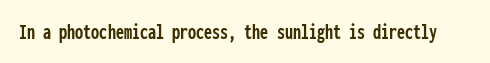
The image shows 23 px text type, upright; set normal letter spacing, not underlined.
